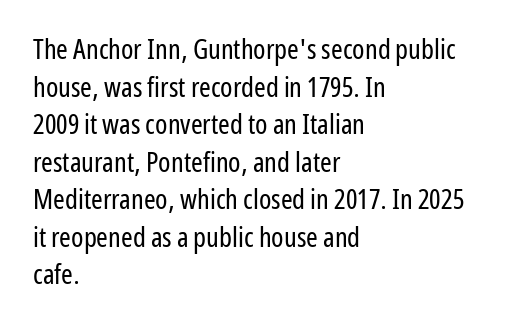
{"serif": "no", "italic": "no", "bold": "no", "weight": "regular", "width": "condensed", "stroke_contrast": "low", "x_height": "medium", "monospaced": "no", "underline": "no", "align": "left", "line_spacing": "normal", "line_spacing_ratio": 1.34, "letter_spacing": "normal", "letter_spacing_em": 0.0, "glyph_px": 28}
